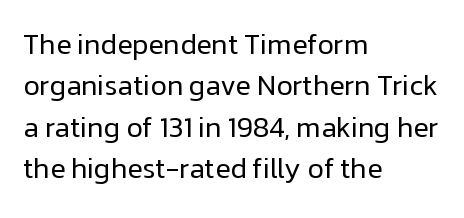
The image shows 28 px regular-weight sans-serif type, upright; set left-aligned, normal line spacing (1.48x), normal letter spacing, not underlined; low stroke contrast and a medium x-height.
